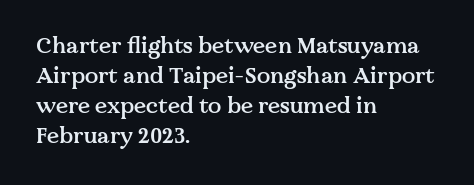
In terms of letterspacing, this is plain default setting. Underlining? Definitely not there. The rendering anchors every line to the left-hand side. Style check: upright.
